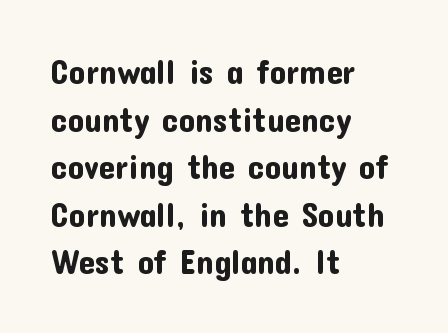
Leading: standard. Line beginnings align vertically; line endings do not. Spacing verdict: proportional, widths tailored to each character. It's the straight-up-and-down kind of type.
